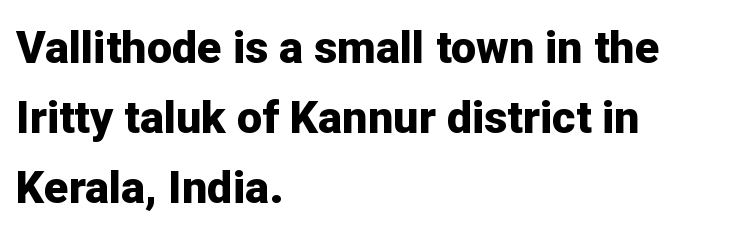
{"serif": "no", "italic": "no", "bold": "yes", "weight": "bold", "width": "normal", "stroke_contrast": "low", "x_height": "medium", "monospaced": "no", "underline": "no", "align": "left", "line_spacing": "normal", "line_spacing_ratio": 1.56, "letter_spacing": "normal", "letter_spacing_em": 0.0, "glyph_px": 45}
